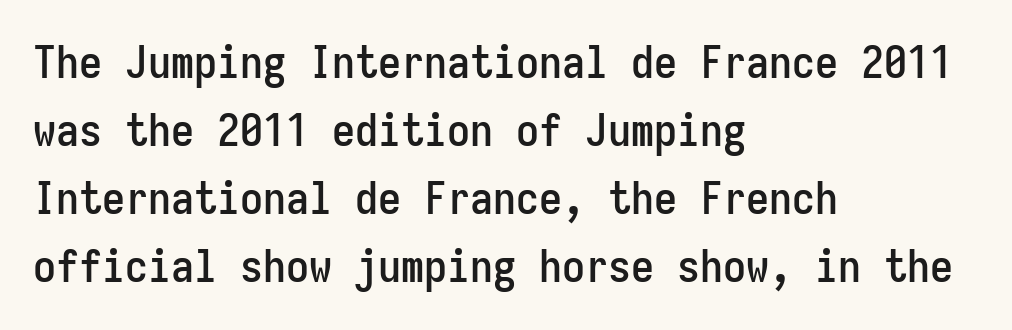
The image shows 46 px condensed sans-serif type, upright, monospaced; set left-aligned, normal line spacing (1.48x), normal letter spacing, not underlined; low stroke contrast and a medium x-height.
